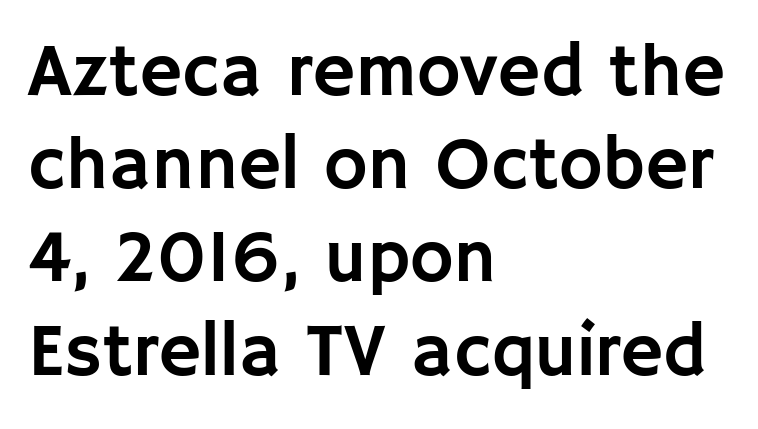
{"serif": "no", "italic": "no", "width": "normal", "stroke_contrast": "low", "x_height": "large", "monospaced": "no", "underline": "no", "align": "left", "line_spacing": "normal", "line_spacing_ratio": 1.26, "letter_spacing": "normal", "letter_spacing_em": 0.0, "glyph_px": 74}
